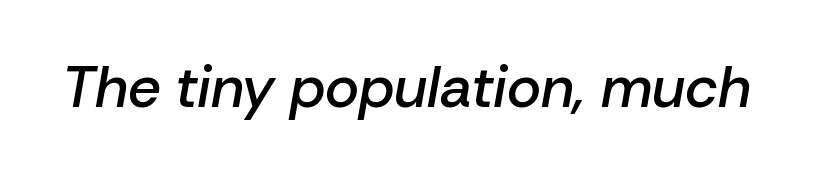
{"italic": "yes", "lean": "right", "slant_degrees": 10, "bold": "semi", "weight": "semibold", "width": "normal", "stroke_contrast": "low", "x_height": "medium", "monospaced": "no", "underline": "no", "letter_spacing": "normal", "letter_spacing_em": 0.0, "glyph_px": 58}
